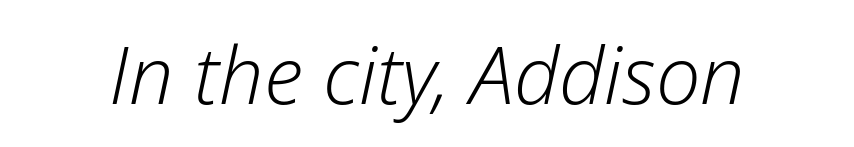
Q: Is the text bold? A: No.
Q: Is the text italic (slanted)? A: Yes, it leans right by about 12 degrees.
Q: Is the text underlined? A: No.
Q: Is the spacing between letters normal or unusually wide? A: Normal.
Q: Width (condensed, normal, or wide)? A: Normal.
Q: Stroke contrast? A: Low.
Q: x-height? A: Medium.
Q: Monospaced? A: No.
